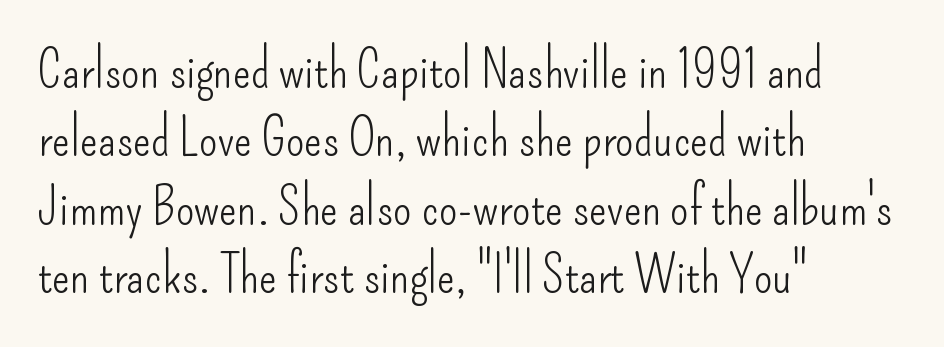
Q: Is the text bold? A: No.
Q: Is the text italic (slanted)? A: No, it is upright.
Q: Is the typeface a serif or a sans-serif typeface? A: Sans-serif.
Q: Is the text underlined? A: No.
Q: How is the paragraph aligned? A: Left-aligned.
Q: Is the spacing between letters normal or unusually wide? A: Normal.
Q: Is the spacing between lines tight, normal or loose? A: Normal.
Q: Width (condensed, normal, or wide)? A: Condensed.
Q: Stroke contrast? A: Low.
Q: x-height? A: Small.
Q: Monospaced? A: No.
